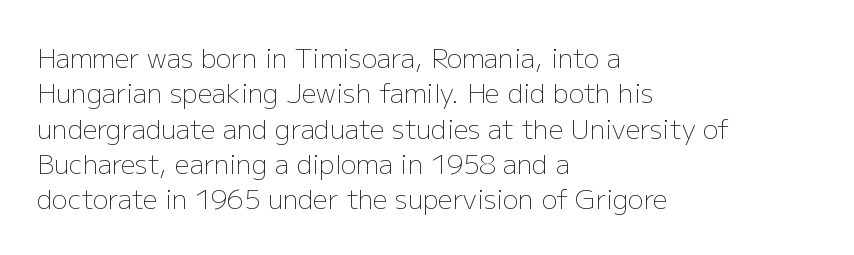
Q: Is the text bold? A: No.
Q: Is the text italic (slanted)? A: No, it is upright.
Q: Is the text underlined? A: No.
Q: How is the paragraph aligned? A: Left-aligned.
Q: Is the spacing between letters normal or unusually wide? A: Normal.
Q: Is the spacing between lines tight, normal or loose? A: Normal.
